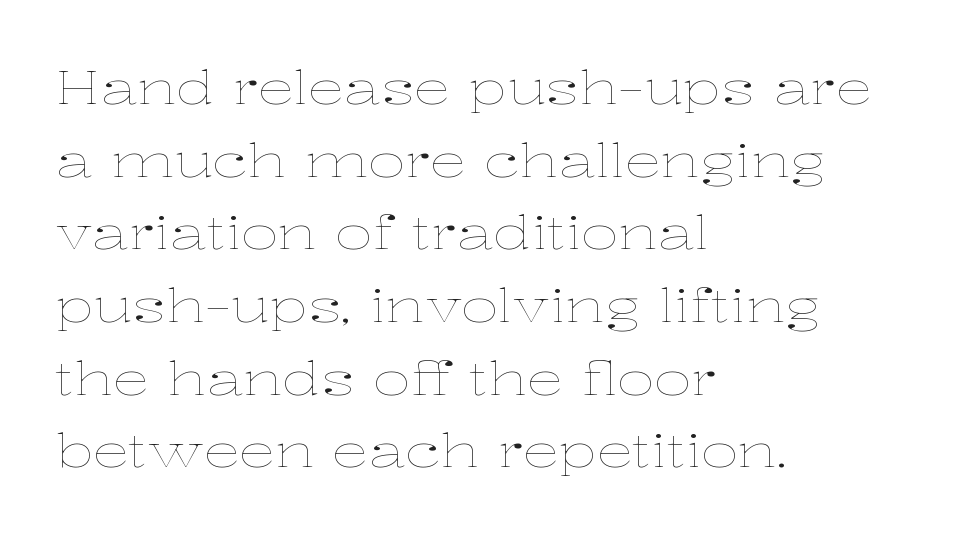
Q: Is the text bold? A: No.
Q: Is the text italic (slanted)? A: No, it is upright.
Q: Is the text underlined? A: No.
Q: How is the paragraph aligned? A: Left-aligned.
Q: Is the spacing between letters normal or unusually wide? A: Normal.
Q: Is the spacing between lines tight, normal or loose? A: Normal.
Q: Width (condensed, normal, or wide)? A: Wide.
Q: Stroke contrast? A: Low.
Q: x-height? A: Medium.
Q: Monospaced? A: No.
